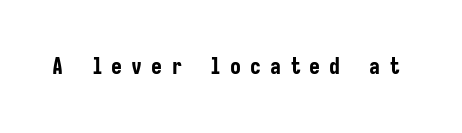
The image shows 22 px bold type, upright; set unusually wide letter spacing (+0.4 em), not underlined.
